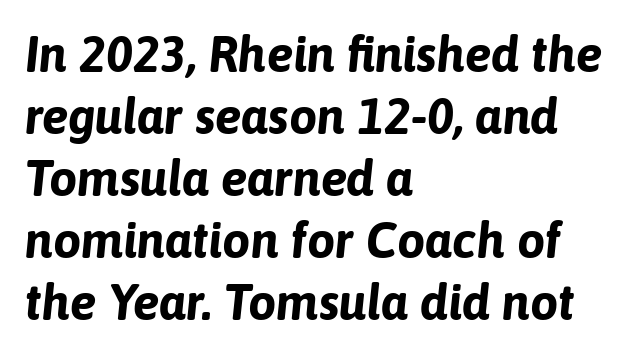
{"italic": "yes", "lean": "right", "slant_degrees": 6, "bold": "yes", "weight": "bold", "width": "normal", "stroke_contrast": "low", "x_height": "medium", "monospaced": "no", "underline": "no", "align": "left", "line_spacing_ratio": 1.24, "letter_spacing": "normal", "letter_spacing_em": 0.0, "glyph_px": 50}
